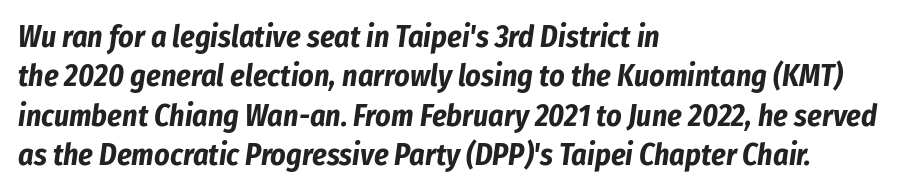
The image shows 30 px bold, condensed type, italic (leaning right); set left-aligned, normal line spacing (1.31x), normal letter spacing, not underlined; low stroke contrast and a medium x-height.
